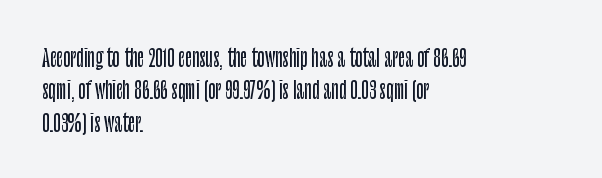
The image shows 24 px text type, upright; set left-aligned, normal line spacing (1.35x), normal letter spacing, not underlined.
